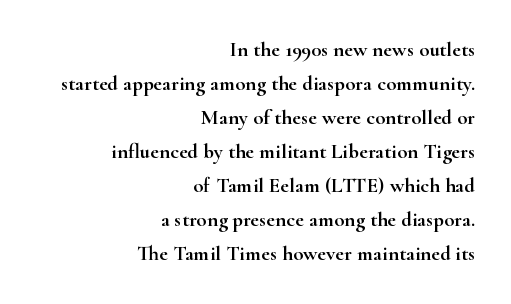
Q: Is the text italic (slanted)? A: No, it is upright.
Q: Is the text underlined? A: No.
Q: How is the paragraph aligned? A: Right-aligned.
Q: Is the spacing between letters normal or unusually wide? A: Normal.
Q: Is the spacing between lines tight, normal or loose? A: Normal.
